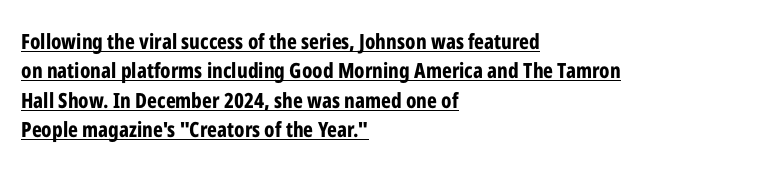
There is no visible air inserted between adjacent glyphs. I'd describe the lettering as bold — thick and assertive. How would I describe the line gaps? Plain and ordinary. These lines are set flush left with a ragged right edge.
